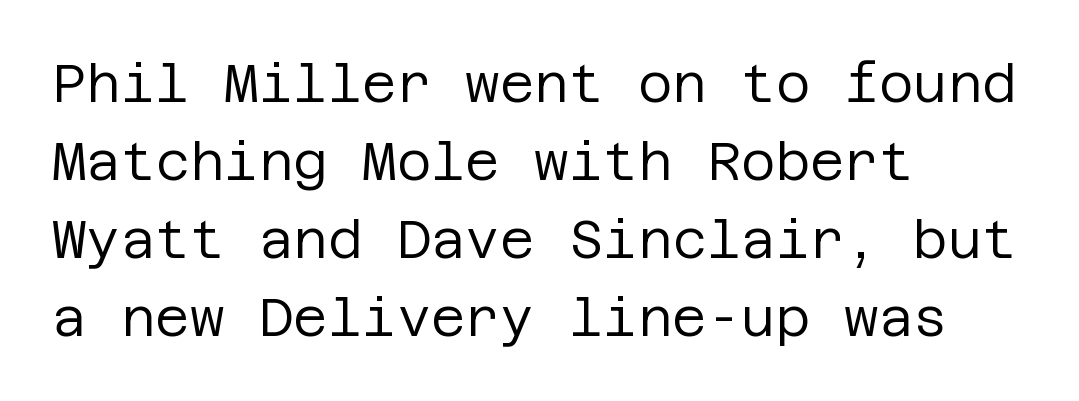
The space beneath each line is pristine and unruled. In terms of posture, this sample is upright. To sum up the face: it is a sans, with no serifs. One-word summary of the alignment: left. No letter is thick-stroked: the sample isn't bold.
